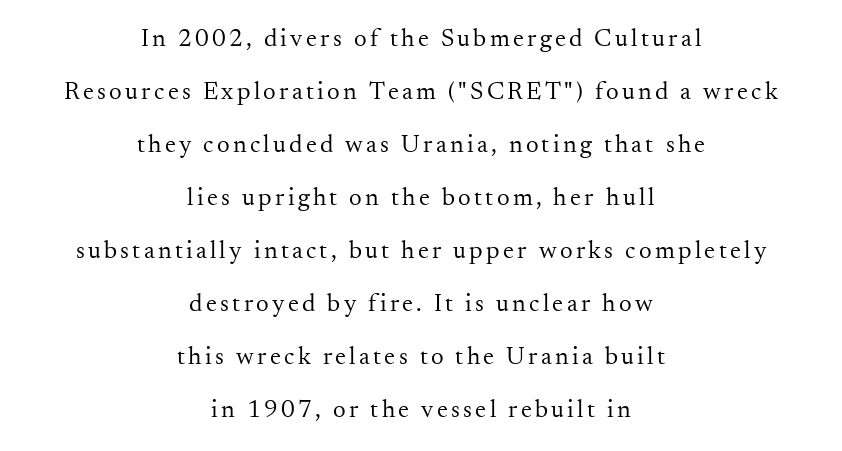
Rendered with straight, roman letterforms. One glance says open: line gaps are wider than usual. Weight: in the light-to-regular range. Neither beginnings nor endings align; midpoints do. The gap between lines stays unmarked.
